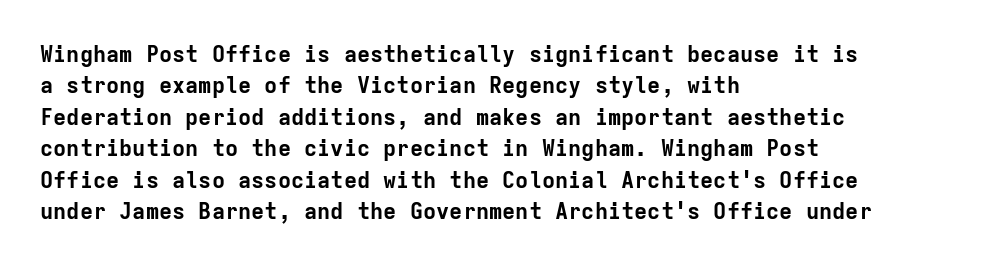
The vertical gap from one line to the next is medium. Bold? Absolutely — the strokes are thick and heavy. Plain, unruled lines of type. The ragged edge is on the right, which tells us the setting is flush left.
